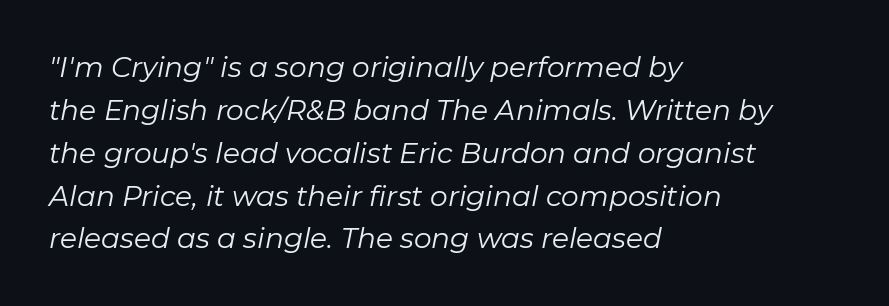
Teacher's note: observe the even left margin — that is flush-left alignment. Looks like regular typesetting: each glyph gets only the width it needs. What's the leading like? Ordinary, nothing unusual. Quick note: italic. The face used here is rendered with its standard letterfit. The gap between lines stays unmarked.
